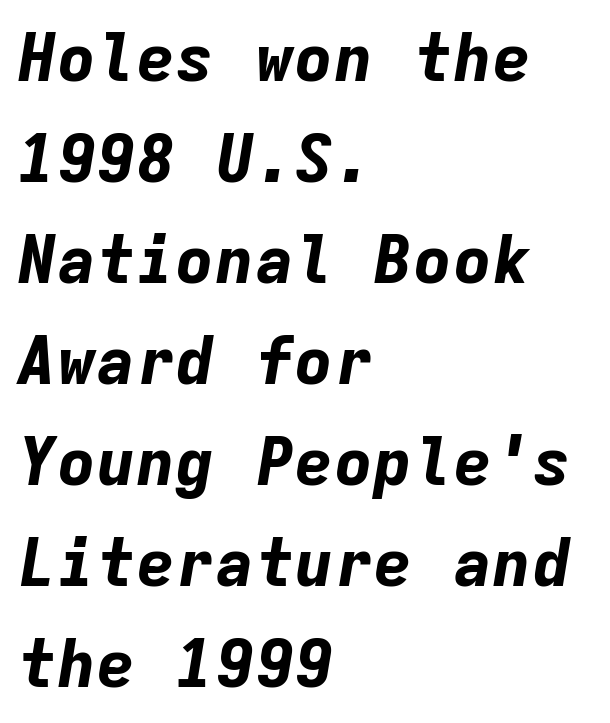
Horizontal bands of white between lines are of average thickness. Characters follow at the spacing the type designer built in. Beneath every word, the page is bare. Note the uniform advance width — an 'i' takes as much space as an 'm'.
